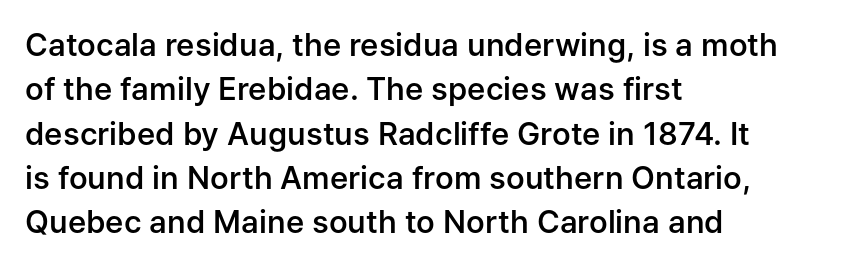
Q: Is the text bold? A: Semi-bold.
Q: Is the text italic (slanted)? A: No, it is upright.
Q: Is the typeface a serif or a sans-serif typeface? A: Sans-serif.
Q: Is the text underlined? A: No.
Q: How is the paragraph aligned? A: Left-aligned.
Q: Is the spacing between letters normal or unusually wide? A: Normal.
Q: Is the spacing between lines tight, normal or loose? A: Normal.
Q: Width (condensed, normal, or wide)? A: Normal.
Q: Stroke contrast? A: Low.
Q: x-height? A: Medium.
Q: Monospaced? A: No.
